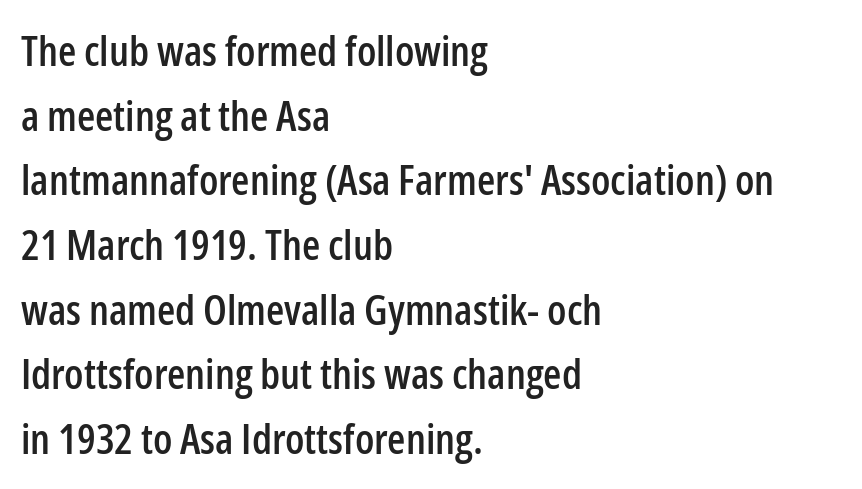
{"serif": "no", "italic": "no", "width": "condensed", "stroke_contrast": "low", "x_height": "medium", "monospaced": "no", "underline": "no", "align": "left", "line_spacing": "normal", "line_spacing_ratio": 1.54, "letter_spacing": "normal", "letter_spacing_em": 0.0, "glyph_px": 42}
